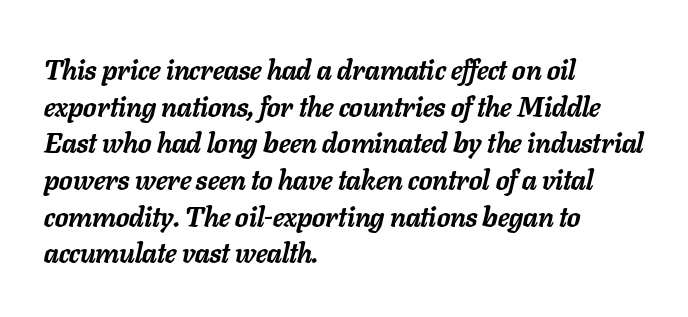
A classic flush-left, rag-right setting is used for this passage. Nobody drew a line under any word here. The font is running at its bold setting. Tracking value appears to be zero — textbook default spacing.
